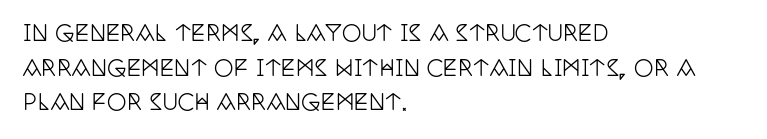
{"italic": "no", "underline": "no", "align": "left", "line_spacing": "normal", "line_spacing_ratio": 1.57, "letter_spacing": "normal", "letter_spacing_em": 0.0, "glyph_px": 22}
